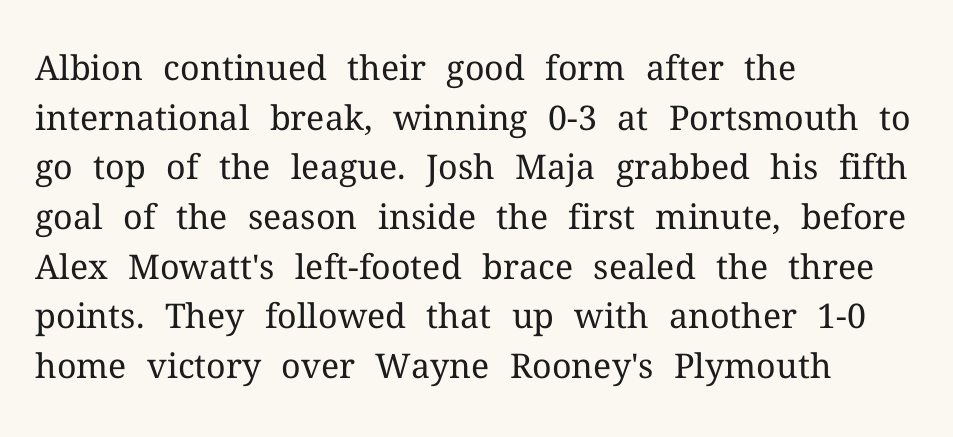
{"serif": "yes", "italic": "no", "bold": "no", "weight": "regular", "width": "normal", "stroke_contrast": "medium", "x_height": "medium", "monospaced": "no", "underline": "no", "align": "left", "line_spacing": "normal", "line_spacing_ratio": 1.46, "letter_spacing": "normal", "letter_spacing_em": 0.0, "glyph_px": 34}
